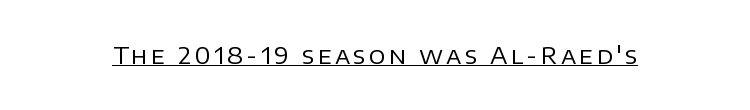
Q: Is the text bold? A: No.
Q: Is the text italic (slanted)? A: No, it is upright.
Q: Is the text underlined? A: Yes.
